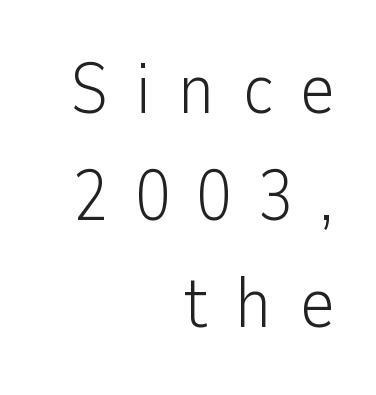
Q: Is the text bold? A: No.
Q: Is the text italic (slanted)? A: No, it is upright.
Q: Is the typeface a serif or a sans-serif typeface? A: Sans-serif.
Q: Is the text underlined? A: No.
Q: How is the paragraph aligned? A: Right-aligned.
Q: Is the spacing between letters normal or unusually wide? A: Unusually wide.
Q: Is the spacing between lines tight, normal or loose? A: Normal.
Q: Width (condensed, normal, or wide)? A: Normal.
Q: Stroke contrast? A: Low.
Q: x-height? A: Medium.
Q: Monospaced? A: No.
